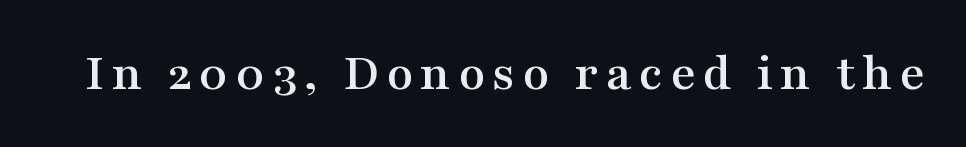
{"serif": "yes", "italic": "no", "width": "wide", "stroke_contrast": "medium", "x_height": "medium", "monospaced": "no", "underline": "no", "glyph_px": 54}
